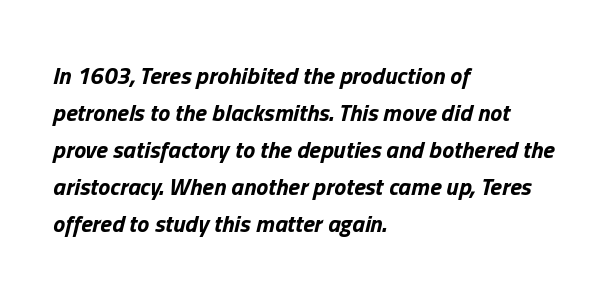
{"italic": "yes", "lean": "right", "slant_degrees": 13, "bold": "yes", "underline": "no", "align": "left", "line_spacing": "normal", "line_spacing_ratio": 1.54, "letter_spacing": "normal", "letter_spacing_em": 0.0, "glyph_px": 24}
